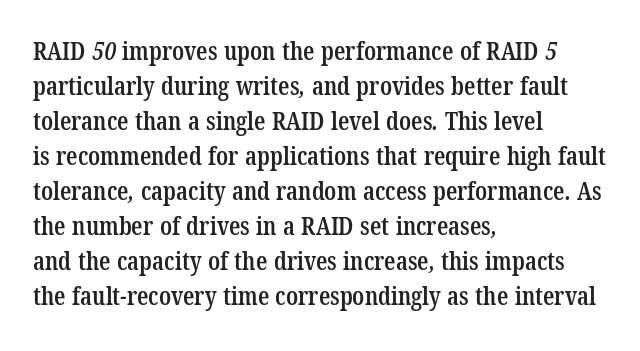
The image shows 25 px text type; set left-aligned, normal line spacing (1.4x), normal letter spacing, not underlined.
